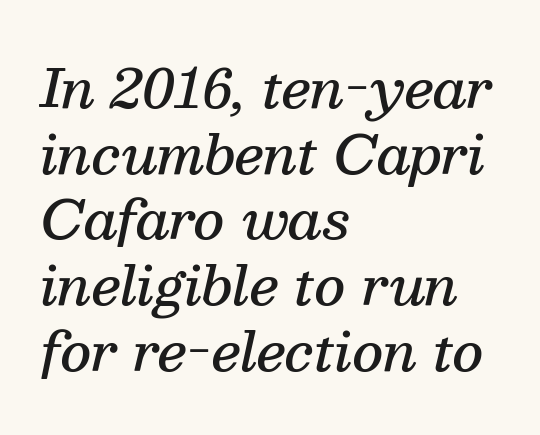
Slant detected: the letters are inclined. The rendering anchors every line to the left-hand side. Font category for this specimen: serif. You could call the tracking neutral — neither tight nor loose. Note the varied advance widths — an 'i' is clearly narrower than an 'm'. These lines carry some extra weight — a demibold, not a full bold.
